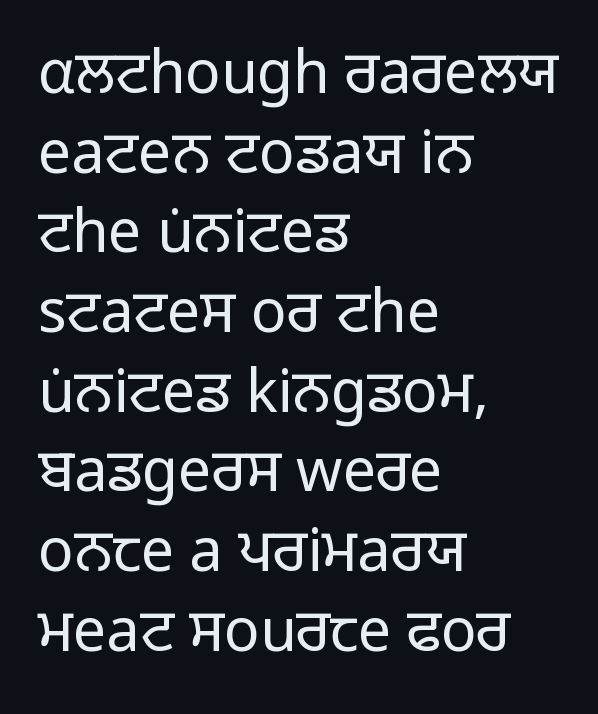
Q: Is the text bold? A: No.
Q: Is the text italic (slanted)? A: No, it is upright.
Q: Is the typeface a serif or a sans-serif typeface? A: Sans-serif.
Q: Is the text underlined? A: No.
Q: How is the paragraph aligned? A: Left-aligned.
Q: Is the spacing between letters normal or unusually wide? A: Normal.
Q: Is the spacing between lines tight, normal or loose? A: Normal.
Q: Width (condensed, normal, or wide)? A: Normal.
Q: Stroke contrast? A: Low.
Q: x-height? A: Medium.
Q: Monospaced? A: No.
